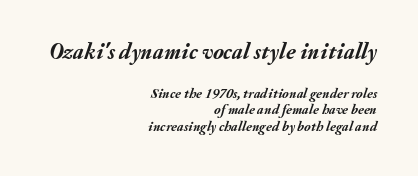
These lines carry a lot of weight — the face is fully bold. Size contrast runs from large at the top to small at the bottom. Honestly, there is no underline to notice here at all. Designer's note — italics engaged. Short and long lines alike share a common ending point at right. Characters follow at the spacing the type designer built in.
